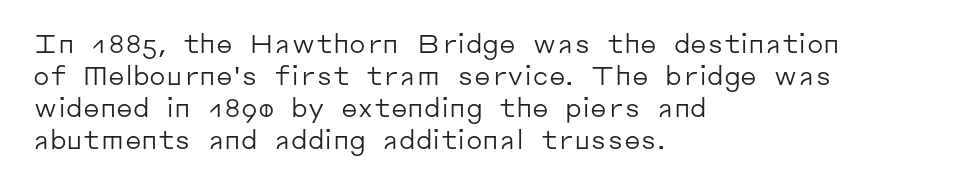
{"italic": "no", "bold": "no", "underline": "no", "align": "left", "line_spacing_ratio": 1.23, "letter_spacing": "normal", "letter_spacing_em": 0.0, "glyph_px": 26}
